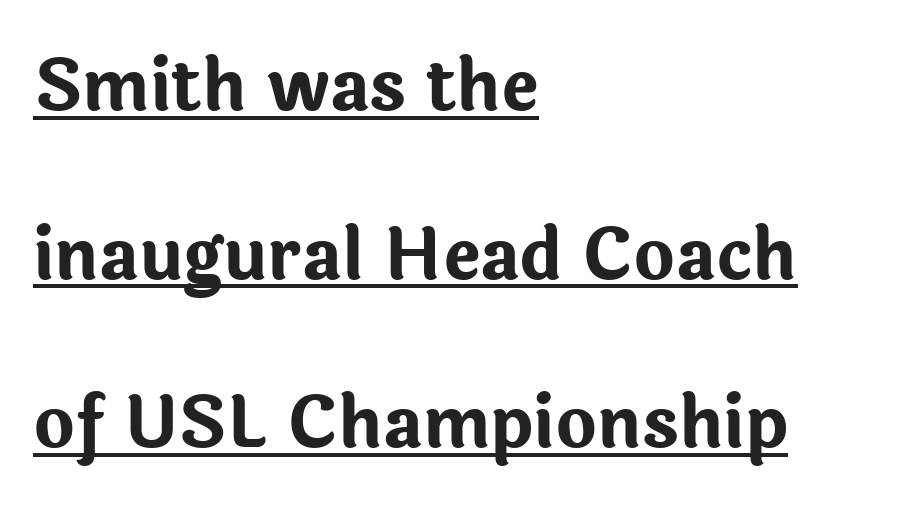
{"serif": "no", "italic": "no", "bold": "yes", "weight": "bold", "width": "normal", "stroke_contrast": "low", "x_height": "medium", "monospaced": "no", "underline": "yes", "align": "left", "line_spacing": "loose", "line_spacing_ratio": 2.41, "letter_spacing": "normal", "letter_spacing_em": 0.0, "glyph_px": 70}
